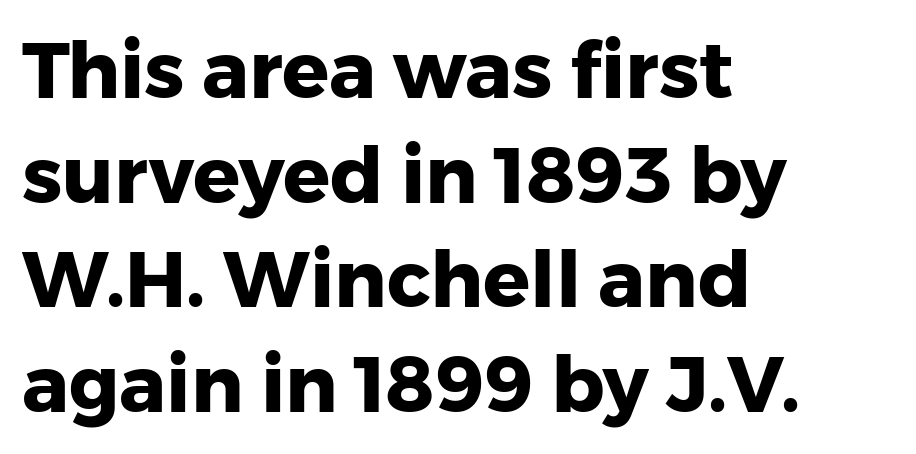
The image shows 78 px heavy sans-serif type, upright; set left-aligned, normal line spacing (1.34x), normal letter spacing, not underlined; low stroke contrast and a medium x-height.
